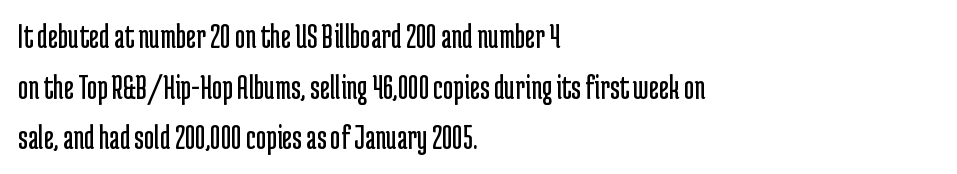
{"serif": "no", "italic": "no", "bold": "no", "weight": "regular", "width": "condensed", "stroke_contrast": "low", "x_height": "medium", "monospaced": "no", "underline": "no", "align": "left", "line_spacing": "normal", "line_spacing_ratio": 1.45, "letter_spacing": "normal", "letter_spacing_em": 0.0, "glyph_px": 35}
